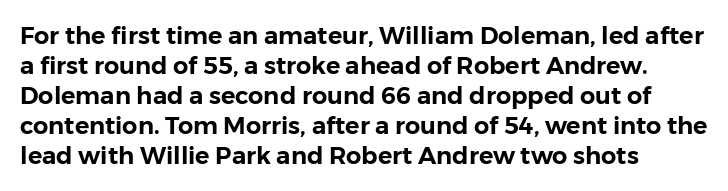
The image shows 24 px text type, upright; set left-aligned, normal line spacing (1.25x), normal letter spacing, not underlined.
